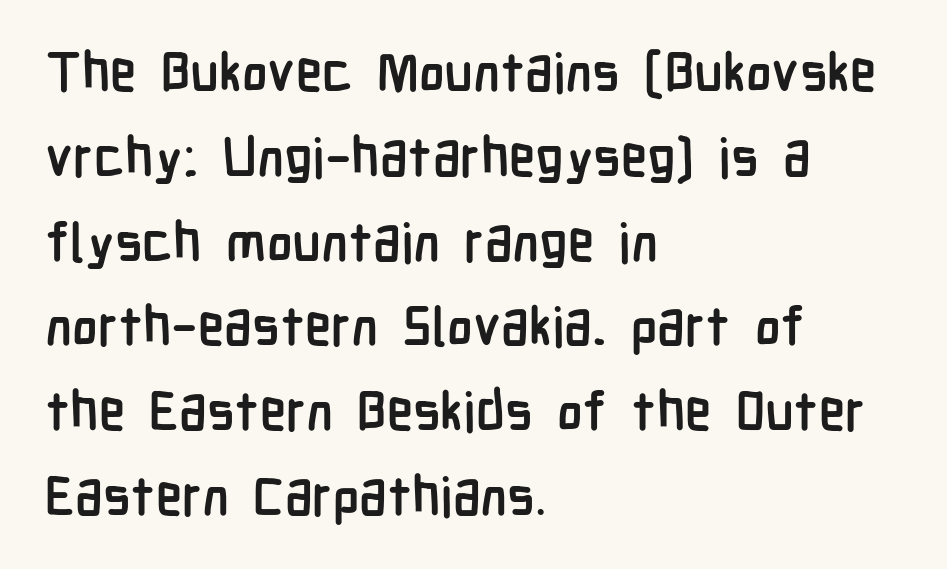
{"serif": "no", "italic": "no", "bold": "yes", "weight": "semibold", "width": "condensed", "stroke_contrast": "low", "x_height": "medium", "monospaced": "no", "underline": "no", "align": "left", "line_spacing": "normal", "line_spacing_ratio": 1.57, "letter_spacing": "normal", "letter_spacing_em": 0.0, "glyph_px": 54}
